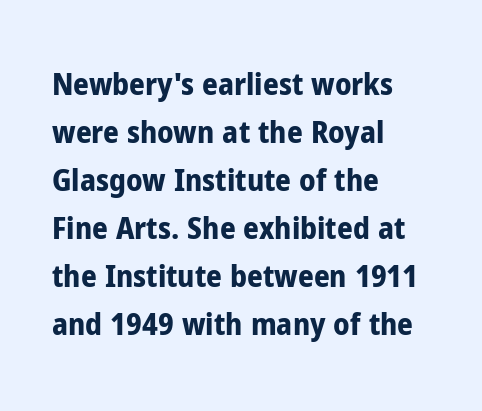
{"serif": "no", "italic": "no", "bold": "yes", "weight": "bold", "width": "condensed", "stroke_contrast": "low", "x_height": "medium", "monospaced": "no", "underline": "no", "align": "left", "line_spacing": "normal", "line_spacing_ratio": 1.55, "letter_spacing": "normal", "letter_spacing_em": 0.0, "glyph_px": 31}
